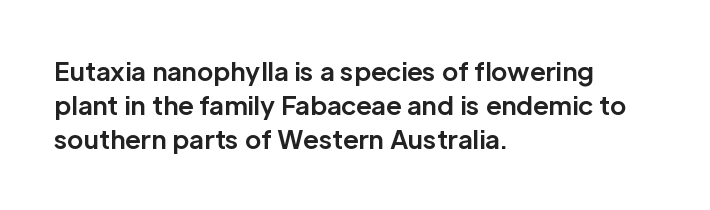
Q: Is the text bold? A: Yes.
Q: Is the text italic (slanted)? A: No, it is upright.
Q: Is the text underlined? A: No.
Q: How is the paragraph aligned? A: Left-aligned.
Q: Is the spacing between letters normal or unusually wide? A: Normal.
Q: Is the spacing between lines tight, normal or loose? A: Normal.
